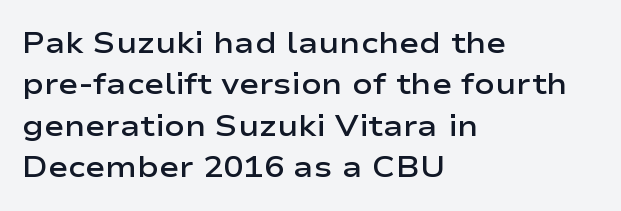
The image shows 30 px semibold, wide sans-serif type, upright; set left-aligned, normal line spacing (1.38x), normal letter spacing, not underlined; low stroke contrast and a medium x-height.
